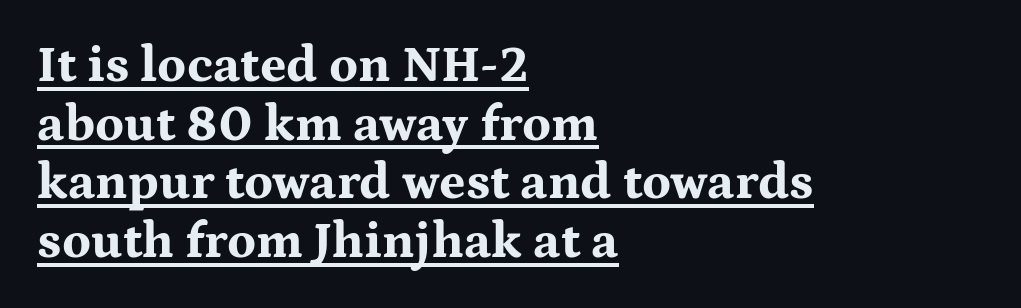
Somebody hit Ctrl+U on this one — the words are underlined. Notice how descenders almost collide with the ascenders below — that's tight leading. Alignment: flush left. Students, note that the glyphs here touch the page at normal intervals. This rendering employs a face with finishing strokes, i.e., a serif.
